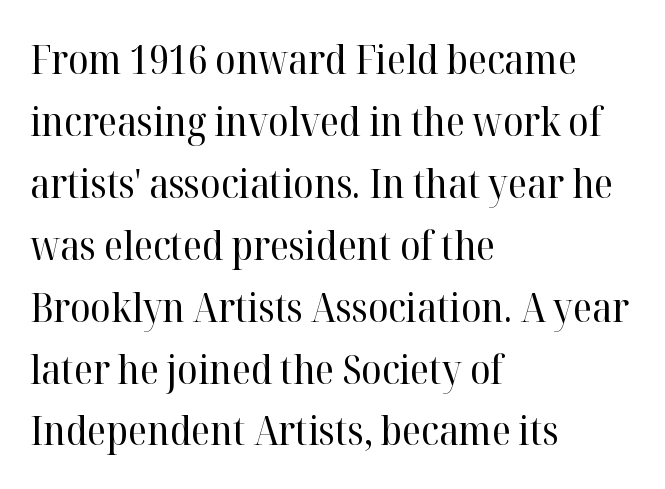
Q: Is the text bold? A: No.
Q: Is the text italic (slanted)? A: No, it is upright.
Q: Is the typeface a serif or a sans-serif typeface? A: Serif.
Q: Is the text underlined? A: No.
Q: How is the paragraph aligned? A: Left-aligned.
Q: Is the spacing between letters normal or unusually wide? A: Normal.
Q: Is the spacing between lines tight, normal or loose? A: Normal.
Q: Width (condensed, normal, or wide)? A: Normal.
Q: Stroke contrast? A: High.
Q: x-height? A: Medium.
Q: Monospaced? A: No.
